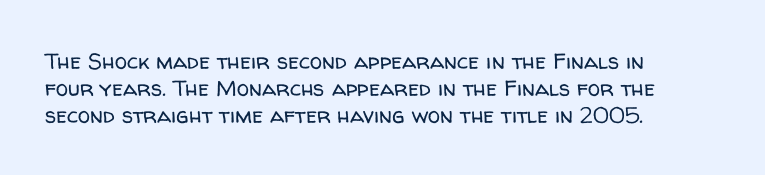
{"italic": "no", "bold": "no", "underline": "no", "align": "left", "line_spacing_ratio": 1.22, "letter_spacing": "normal", "letter_spacing_em": 0.0, "glyph_px": 22}
